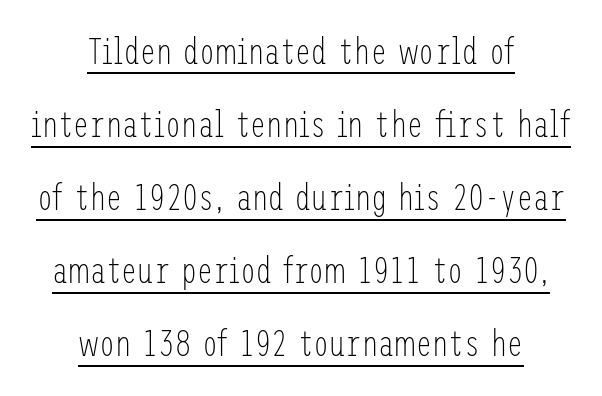
Upright lettering throughout. Is the stroke heavy? The answer is a plain regular-or-lighter. Somebody hit Ctrl+U on this one — the words are underlined. The face used here is rendered with its standard letterfit.
